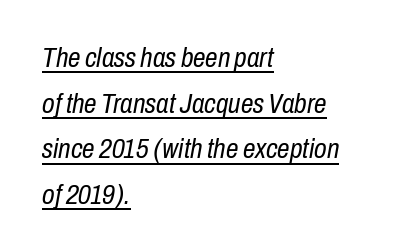
The image shows 28 px regular-weight, condensed type, italic (leaning right); set left-aligned, normal line spacing (1.63x), normal letter spacing, underlined; low stroke contrast and a medium x-height.
